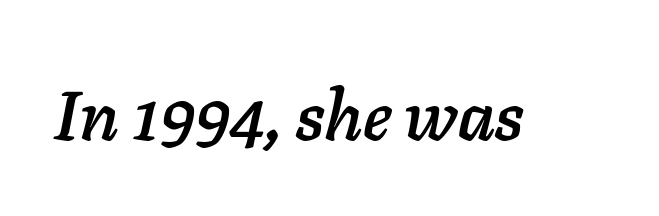
The image shows 69 px text type, italic (leaning right); set normal letter spacing, not underlined; low stroke contrast and a medium x-height.
